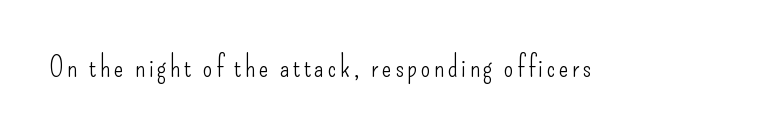
{"serif": "no", "italic": "no", "bold": "no", "weight": "light", "width": "condensed", "stroke_contrast": "low", "x_height": "small", "monospaced": "no", "underline": "no", "glyph_px": 28}
